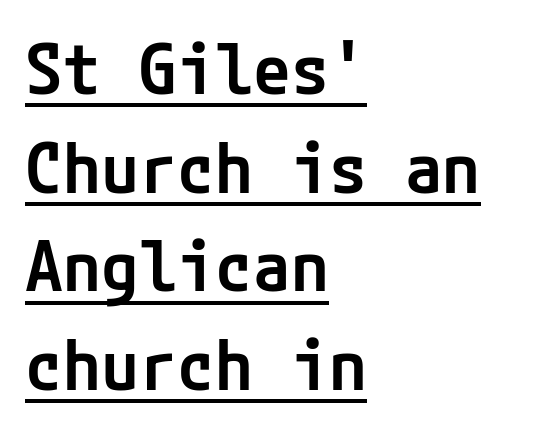
The image shows 69 px semibold sans-serif type, upright; set left-aligned, normal line spacing (1.43x), normal letter spacing, underlined; low stroke contrast and a medium x-height.
